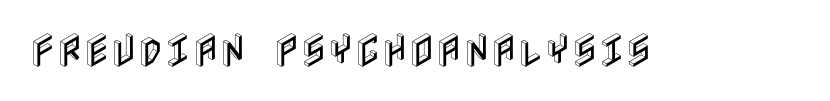
Q: Is the text italic (slanted)? A: No, it is upright.
Q: Is the text underlined? A: No.
Q: Is the spacing between letters normal or unusually wide? A: Normal.
Q: Width (condensed, normal, or wide)? A: Condensed.
Q: x-height? A: Large.
